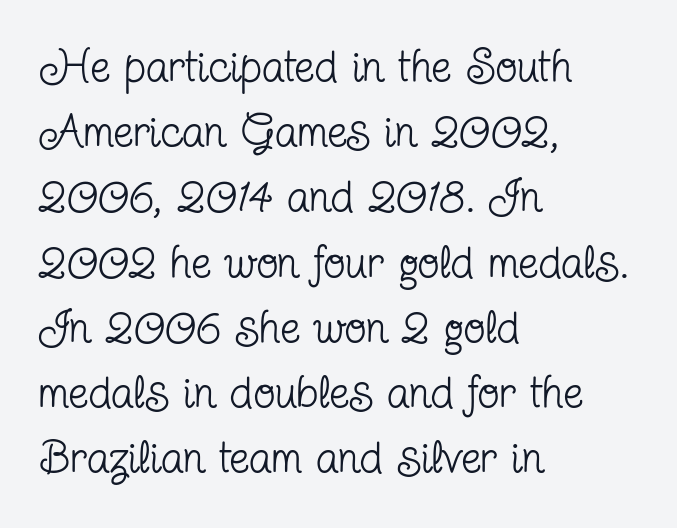
Proportional: the letters do not fall into vertical columns. Honestly, the letter spacing is just normal — you wouldn't notice it. Type style note: has serifs. Glance below the letters and you will spot only blank space. The lines in this sample share a left origin and differ only in where they stop. If you measured baseline to baseline, you'd find a middling distance.
